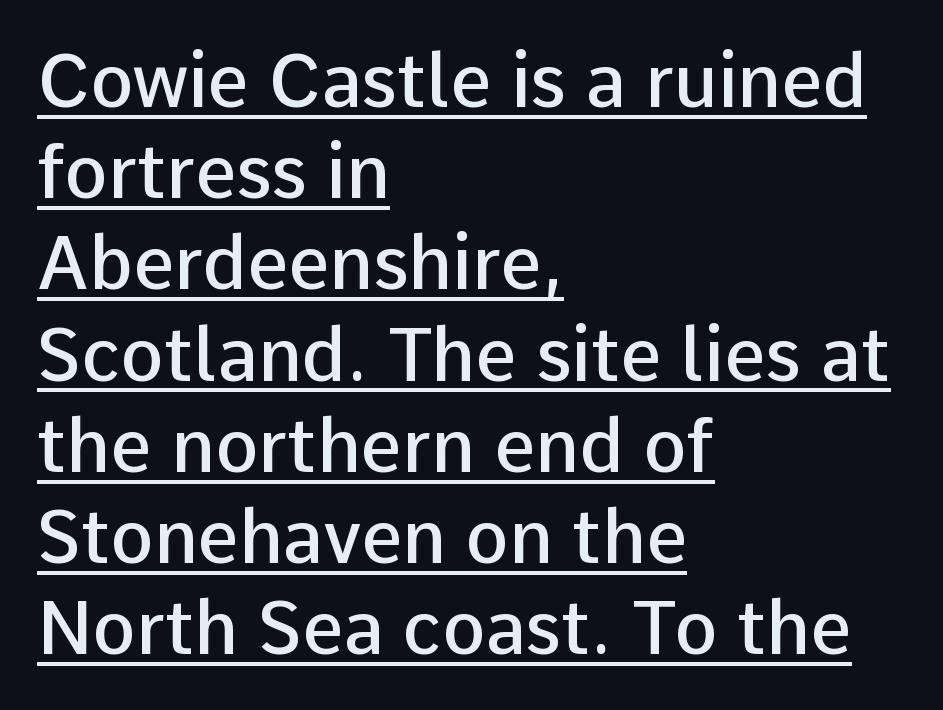
Every word sits above its own underline. Honestly, the letter spacing is just normal — you wouldn't notice it. Unlike italic type, these characters show no tilt at all. Does the type have serifs? No, each stem ends abruptly.
